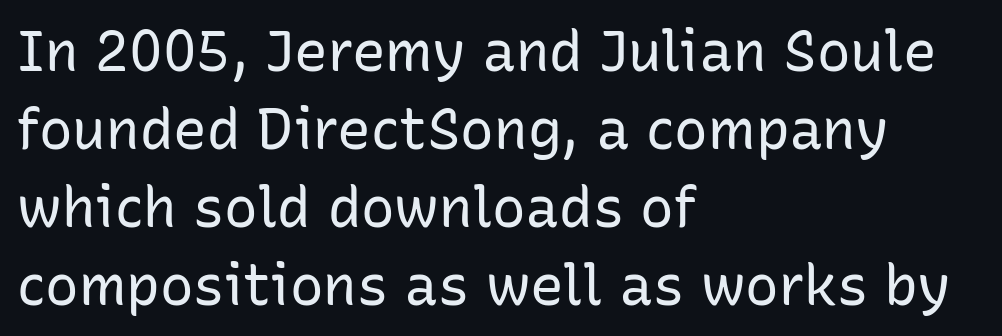
The image shows 56 px regular-weight sans-serif type, upright; set left-aligned, normal line spacing (1.39x), normal letter spacing, not underlined; low stroke contrast and a medium x-height.
